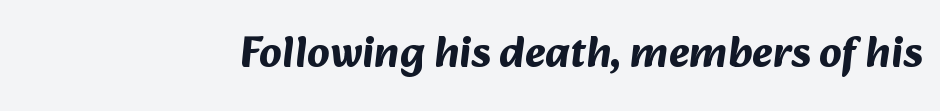
{"serif": "no", "bold": "yes", "weight": "bold", "width": "normal", "stroke_contrast": "medium", "x_height": "medium", "monospaced": "no", "underline": "no", "letter_spacing": "normal", "letter_spacing_em": 0.0, "glyph_px": 44}
